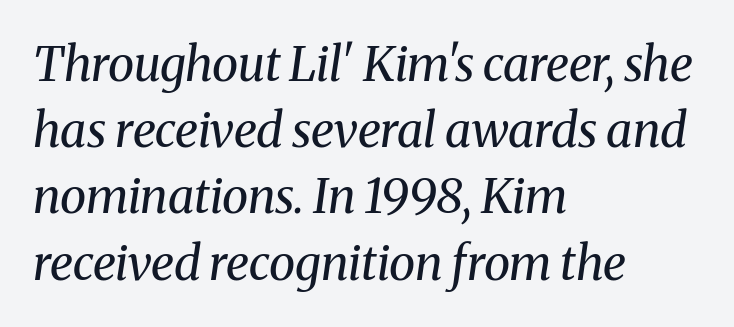
Q: Is the text bold? A: No.
Q: Is the text italic (slanted)? A: Yes, it leans right by about 8 degrees.
Q: Is the typeface a serif or a sans-serif typeface? A: Serif.
Q: Is the text underlined? A: No.
Q: How is the paragraph aligned? A: Left-aligned.
Q: Is the spacing between letters normal or unusually wide? A: Normal.
Q: Is the spacing between lines tight, normal or loose? A: Normal.
Q: Width (condensed, normal, or wide)? A: Normal.
Q: Stroke contrast? A: Medium.
Q: x-height? A: Medium.
Q: Monospaced? A: No.
